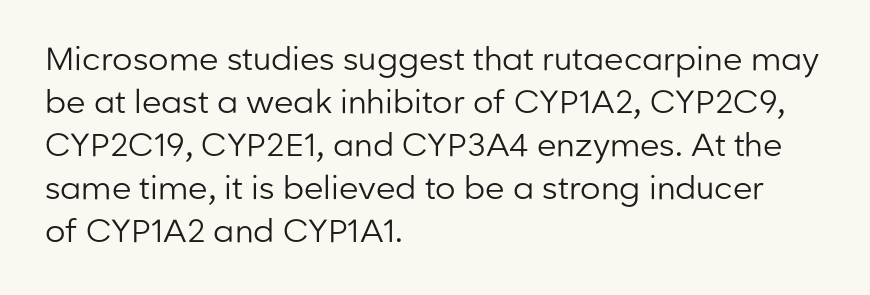
{"serif": "no", "italic": "no", "bold": "no", "weight": "regular", "width": "normal", "stroke_contrast": "low", "x_height": "medium", "monospaced": "no", "underline": "no", "align": "left", "line_spacing": "normal", "line_spacing_ratio": 1.34, "letter_spacing": "normal", "letter_spacing_em": 0.0, "glyph_px": 32}
